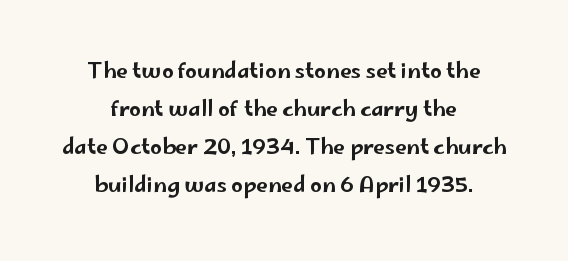
The gap between lines stays unmarked. The passage shown has conventional tracking throughout. Line starts and ends both wander, symmetrically. Posture: upright roman.
